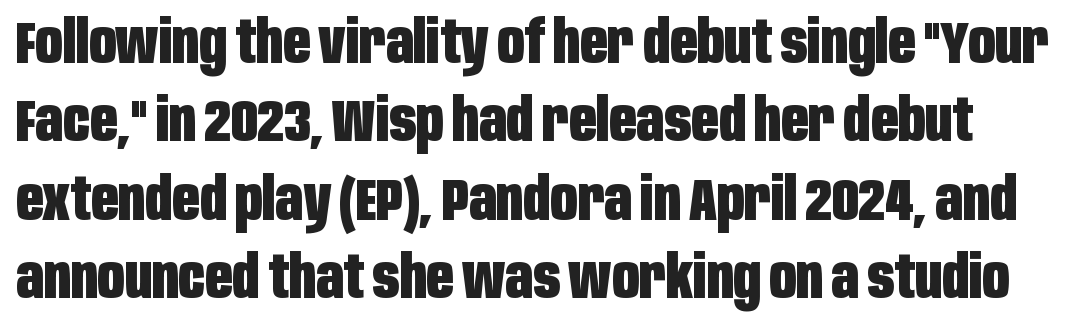
The image shows 59 px heavy, condensed sans-serif type, upright; set normal line spacing (1.33x), normal letter spacing, not underlined; low stroke contrast and a large x-height.
